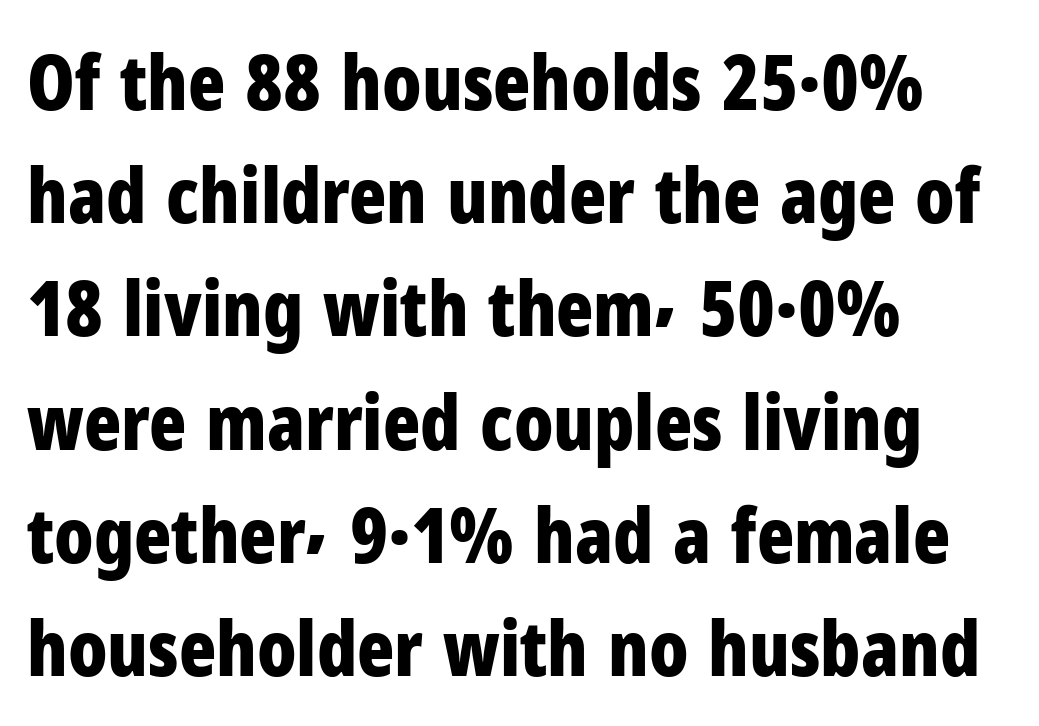
Q: Is the text bold? A: Yes.
Q: Is the text italic (slanted)? A: No, it is upright.
Q: Is the typeface a serif or a sans-serif typeface? A: Sans-serif.
Q: Is the text underlined? A: No.
Q: How is the paragraph aligned? A: Left-aligned.
Q: Is the spacing between letters normal or unusually wide? A: Normal.
Q: Is the spacing between lines tight, normal or loose? A: Normal.
Q: Width (condensed, normal, or wide)? A: Condensed.
Q: Stroke contrast? A: Low.
Q: x-height? A: Medium.
Q: Monospaced? A: No.
